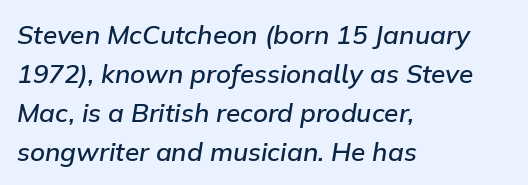
{"italic": "yes", "lean": "right", "slant_degrees": 9, "bold": "semi", "underline": "no", "align": "left", "line_spacing": "normal", "line_spacing_ratio": 1.5, "letter_spacing": "normal", "letter_spacing_em": 0.0, "glyph_px": 26}
